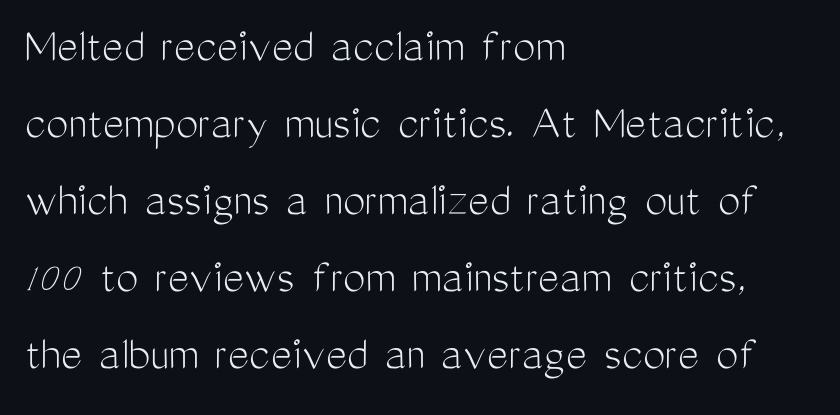
The image shows 50 px light, condensed sans-serif type, upright; set left-aligned, normal line spacing (1.54x), normal letter spacing, not underlined; medium stroke contrast and a medium x-height.
